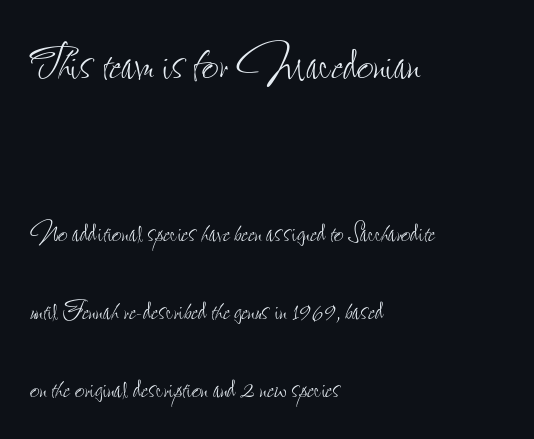
Q: Is the text bold? A: No.
Q: Is the text italic (slanted)? A: Yes.
Q: Is the text underlined? A: No.
Q: How is the paragraph aligned? A: Left-aligned.
Q: Is the spacing between letters normal or unusually wide? A: Normal.
Q: Is the spacing between lines tight, normal or loose? A: Loose.
Q: Which block of text is set in a larger size, the first (top) or the second (bottom)? A: The first (top) one.
Q: Width (condensed, normal, or wide)? A: Condensed.
Q: Stroke contrast? A: Low.
Q: x-height? A: Small.
Q: Monospaced? A: No.
